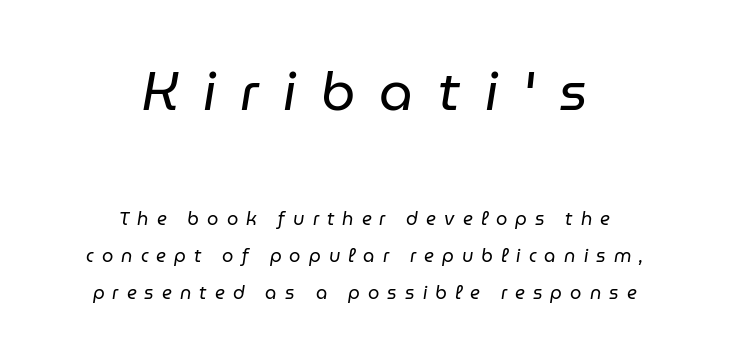
Q: Is the text bold? A: No.
Q: Is the text italic (slanted)? A: Yes, it leans right by about 9 degrees.
Q: Is the text underlined? A: No.
Q: How is the paragraph aligned? A: Centered.
Q: Is the spacing between letters normal or unusually wide? A: Unusually wide.
Q: Is the spacing between lines tight, normal or loose? A: Loose.
Q: Which block of text is set in a larger size, the first (top) or the second (bottom)? A: The first (top) one.
Q: Width (condensed, normal, or wide)? A: Normal.
Q: Stroke contrast? A: Low.
Q: x-height? A: Medium.
Q: Monospaced? A: No.
